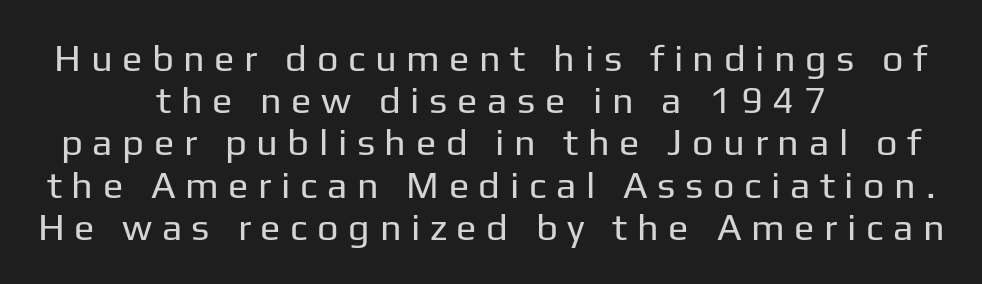
Characters follow at a spacing far wider than the type designer built in. Spacing verdict: proportional, widths tailored to each character. The string is rendered with underlining switched off. The type family on display is of the sans-serif kind. The passage is arranged like a title page — every line centered.
